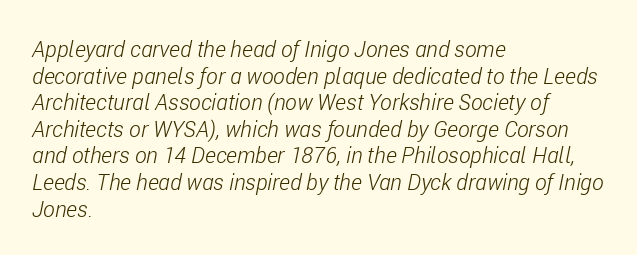
Q: Is the text bold? A: No.
Q: Is the text italic (slanted)? A: Yes, it leans right by about 11 degrees.
Q: Is the text underlined? A: No.
Q: How is the paragraph aligned? A: Left-aligned.
Q: Is the spacing between letters normal or unusually wide? A: Normal.
